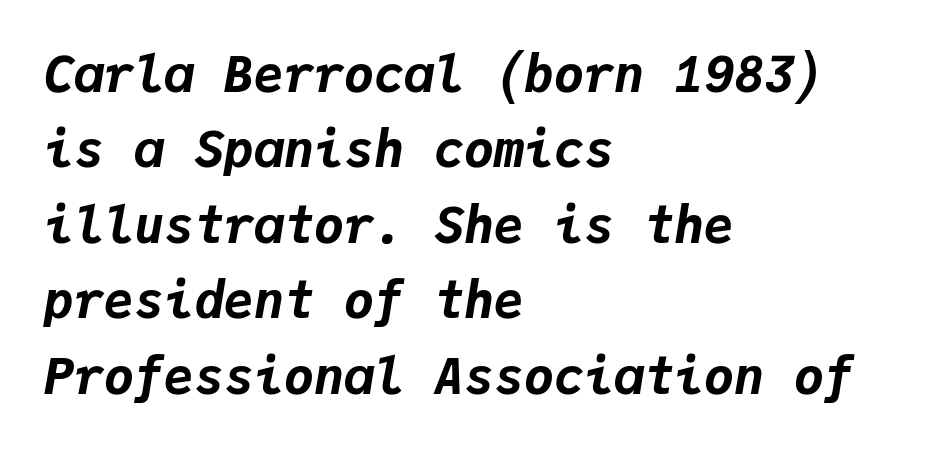
Style check: oblique. These lines stack with their left ends in a neat column. You could count columns in this text — the font is strictly monospaced. The face used here has the dense, thick strokes of a bold. A typesetter would call this leading conventional body-copy spacing. Underlining? Definitely not there.
